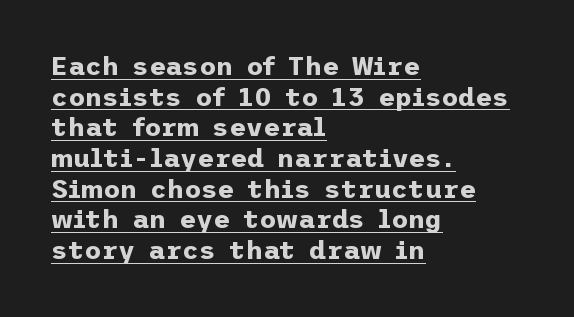
The image shows 26 px bold type, upright; set left-aligned, line spacing 1.18x, normal letter spacing, underlined.
